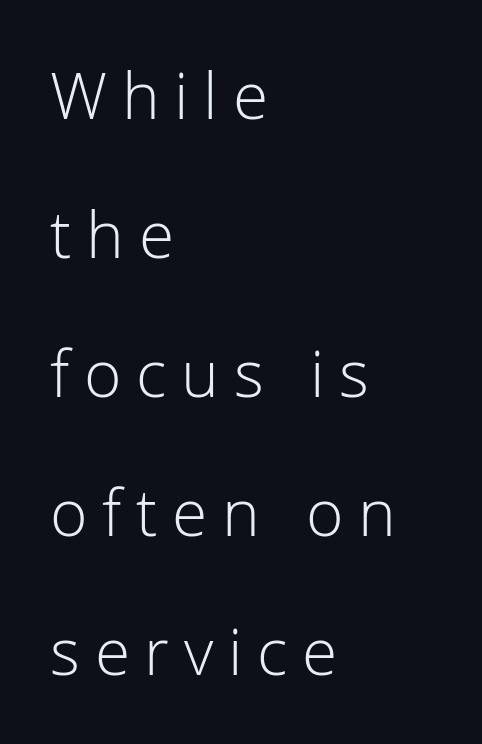
{"serif": "no", "italic": "no", "bold": "no", "weight": "light", "width": "normal", "stroke_contrast": "low", "x_height": "medium", "monospaced": "no", "underline": "no", "align": "left", "line_spacing": "loose", "line_spacing_ratio": 2.17, "letter_spacing": "wide", "letter_spacing_em": 0.23, "glyph_px": 64}
